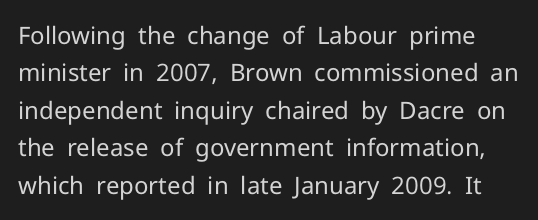
The image shows 24 px text type, upright; set normal line spacing (1.56x), normal letter spacing, not underlined.
